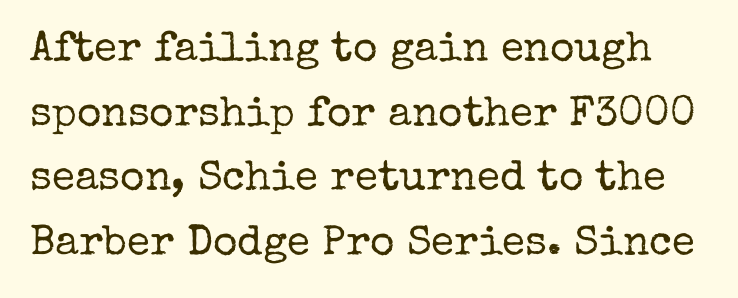
The image shows 42 px regular-weight serif type, upright; set normal line spacing (1.54x), normal letter spacing, not underlined; low stroke contrast and a medium x-height.
